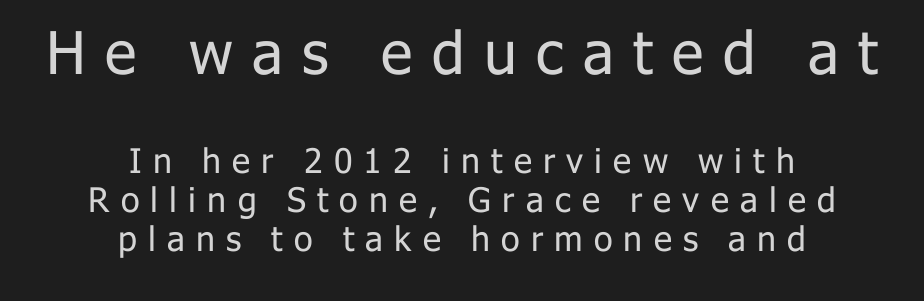
Q: Is the text bold? A: No.
Q: Is the text italic (slanted)? A: No, it is upright.
Q: Is the typeface a serif or a sans-serif typeface? A: Sans-serif.
Q: Is the text underlined? A: No.
Q: How is the paragraph aligned? A: Centered.
Q: Is the spacing between letters normal or unusually wide? A: Unusually wide.
Q: Is the spacing between lines tight, normal or loose? A: Tight.
Q: Which block of text is set in a larger size, the first (top) or the second (bottom)? A: The first (top) one.
Q: Width (condensed, normal, or wide)? A: Normal.
Q: Stroke contrast? A: Low.
Q: x-height? A: Medium.
Q: Monospaced? A: No.
